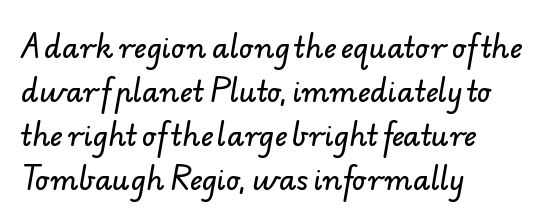
Q: Is the typeface a serif or a sans-serif typeface? A: Sans-serif.
Q: Is the text underlined? A: No.
Q: How is the paragraph aligned? A: Left-aligned.
Q: Is the spacing between letters normal or unusually wide? A: Normal.
Q: Is the spacing between lines tight, normal or loose? A: Normal.
Q: Width (condensed, normal, or wide)? A: Normal.
Q: Stroke contrast? A: Low.
Q: x-height? A: Small.
Q: Monospaced? A: No.
